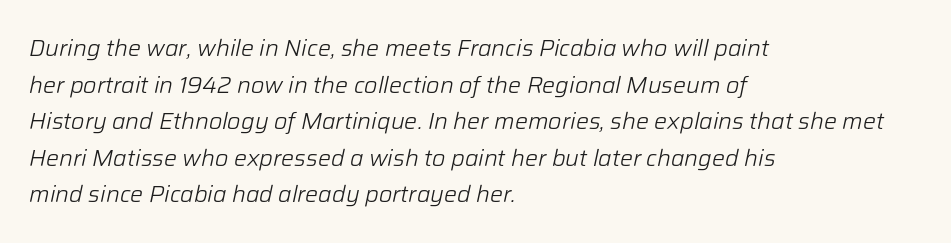
The ragged edge is on the right, which tells us the setting is flush left. You can tell it's italic because the verticals aren't actually vertical. Rule under the text: the space is simply empty. A typesetter would call this leading conventional body-copy spacing. Stems and bowls with no extra thickness — not bold. Does extra space separate the letters? No, they use regular spacing.
